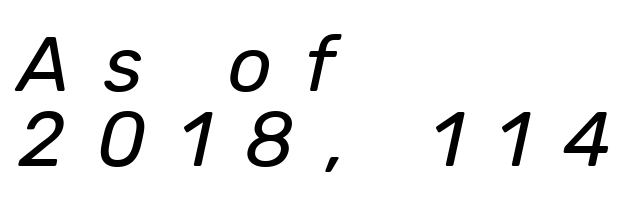
The image shows 78 px regular-weight type, italic (leaning right); set left-aligned, tight line spacing (0.96x), unusually wide letter spacing (+0.42 em), not underlined; low stroke contrast and a medium x-height.
